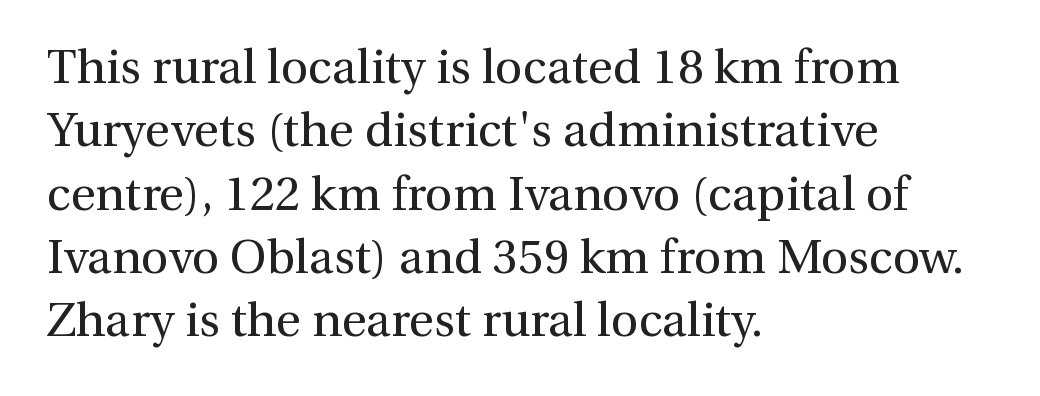
The image shows 48 px regular-weight serif type, upright; set left-aligned, normal line spacing (1.32x), normal letter spacing, not underlined; medium stroke contrast and a medium x-height.
